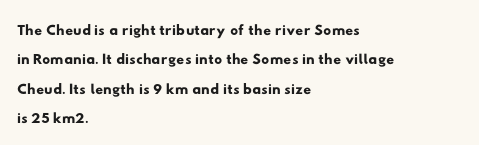
The type is set solid horizontally, with unmodified tracking. The lines in this sample share a left origin and differ only in where they stop. Baseline-to-baseline distance is the conventional proportion of letter height. Type without underlining.
